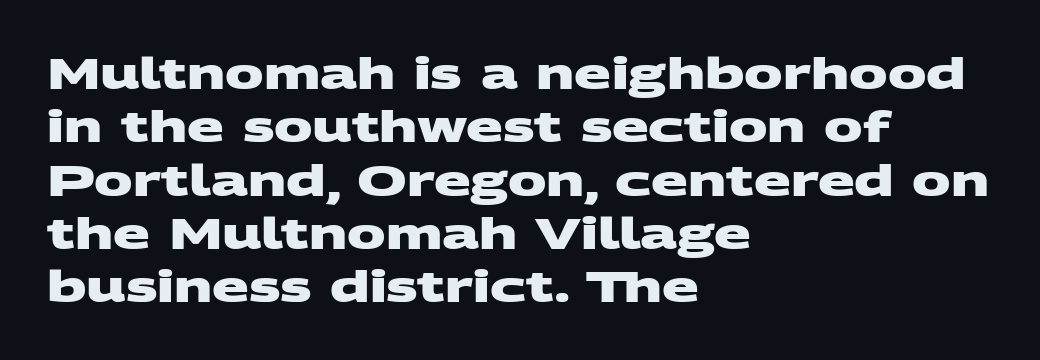
The image shows 43 px heavy, wide sans-serif type; set left-aligned, line spacing 1.24x, normal letter spacing, not underlined; medium stroke contrast and a large x-height.
